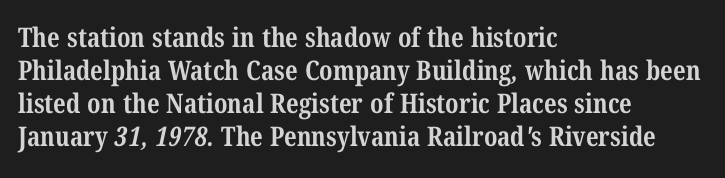
The typesetter chose a ragged-right arrangement here. Quick note: underline off. Here the glyphs are tracked normally, forming tight word shapes. On the weight axis this lands at bold, roughly 700.
